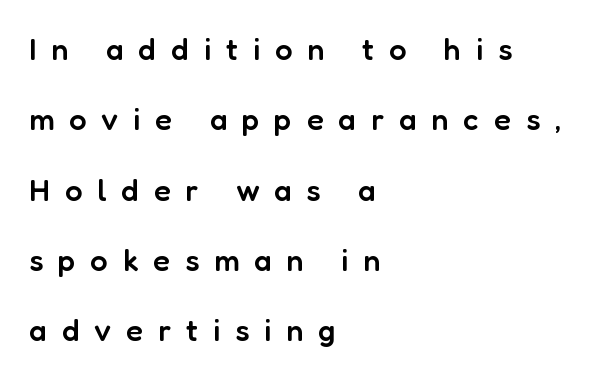
{"serif": "no", "italic": "no", "bold": "semi", "weight": "semibold", "width": "normal", "stroke_contrast": "low", "x_height": "medium", "monospaced": "no", "underline": "no", "align": "left", "line_spacing": "loose", "line_spacing_ratio": 2.27, "letter_spacing": "wide", "letter_spacing_em": 0.48, "glyph_px": 31}
